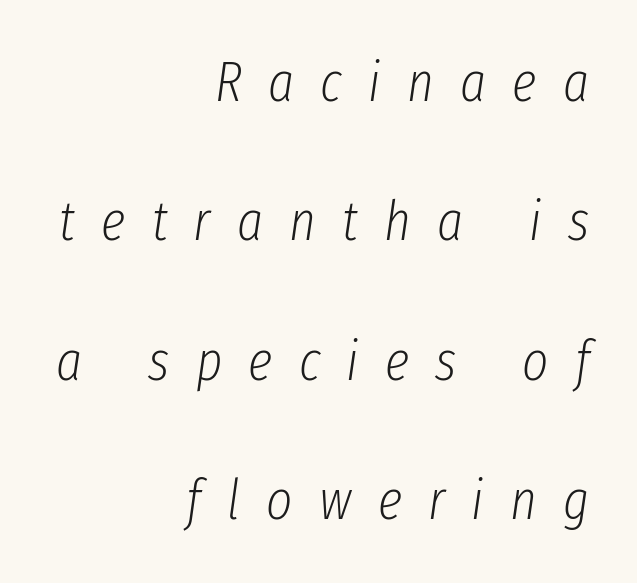
Q: Is the text bold? A: No.
Q: Is the text italic (slanted)? A: Yes, it leans right by about 8 degrees.
Q: Is the text underlined? A: No.
Q: How is the paragraph aligned? A: Right-aligned.
Q: Is the spacing between letters normal or unusually wide? A: Unusually wide.
Q: Is the spacing between lines tight, normal or loose? A: Loose.
Q: Width (condensed, normal, or wide)? A: Condensed.
Q: Stroke contrast? A: Low.
Q: x-height? A: Medium.
Q: Monospaced? A: No.
